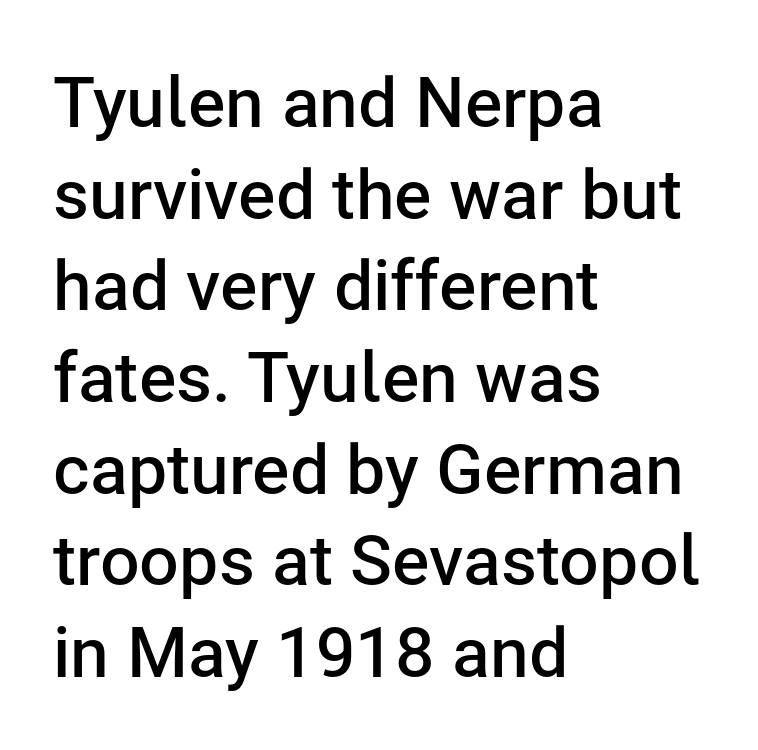
Q: Is the text bold? A: Semi-bold.
Q: Is the text italic (slanted)? A: No, it is upright.
Q: Is the typeface a serif or a sans-serif typeface? A: Sans-serif.
Q: Is the text underlined? A: No.
Q: How is the paragraph aligned? A: Left-aligned.
Q: Is the spacing between letters normal or unusually wide? A: Normal.
Q: Is the spacing between lines tight, normal or loose? A: Normal.
Q: Width (condensed, normal, or wide)? A: Normal.
Q: Stroke contrast? A: Low.
Q: x-height? A: Medium.
Q: Monospaced? A: No.
